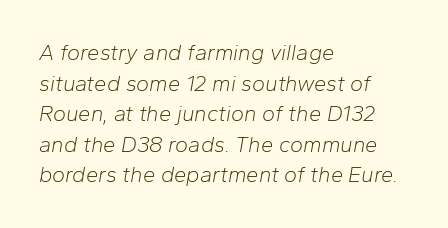
Q: Is the text bold? A: No.
Q: Is the text italic (slanted)? A: Yes, it leans right by about 10 degrees.
Q: Is the text underlined? A: No.
Q: How is the paragraph aligned? A: Left-aligned.
Q: Is the spacing between letters normal or unusually wide? A: Normal.
Q: Is the spacing between lines tight, normal or loose? A: Normal.
